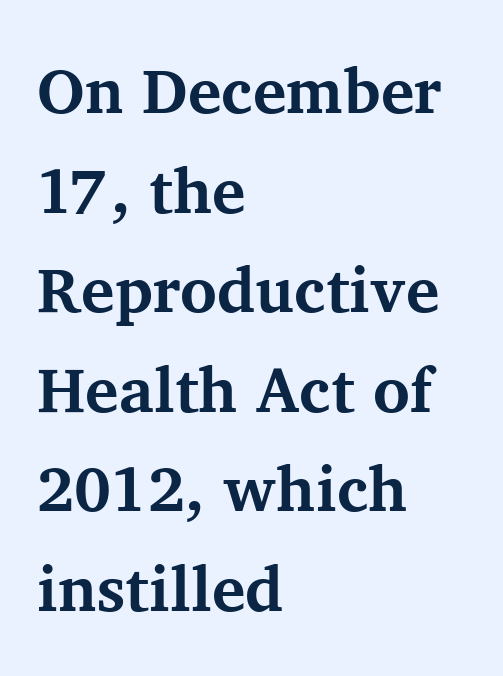
Leading matches the norm, producing a regular column. Inter-character spacing is left at the font's built-in metrics. Posture: upright roman. The rendering uses a bold face; every stroke is thick and dark.
